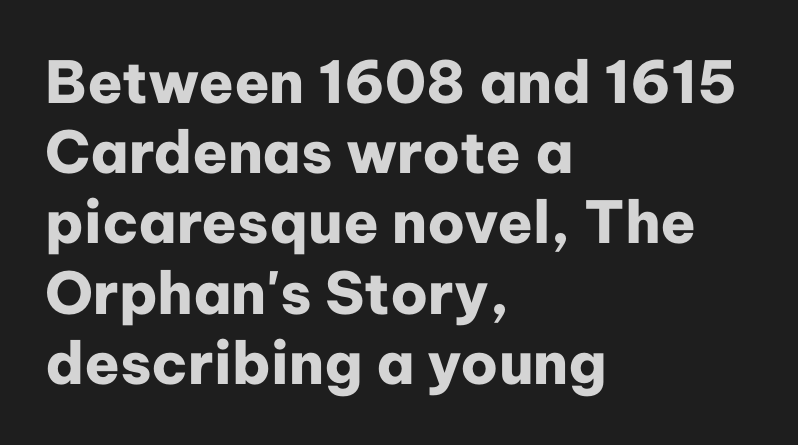
{"serif": "no", "italic": "no", "bold": "yes", "weight": "heavy", "width": "normal", "stroke_contrast": "low", "x_height": "medium", "monospaced": "no", "underline": "no", "align": "left", "line_spacing_ratio": 1.21, "letter_spacing": "normal", "letter_spacing_em": 0.0, "glyph_px": 58}
